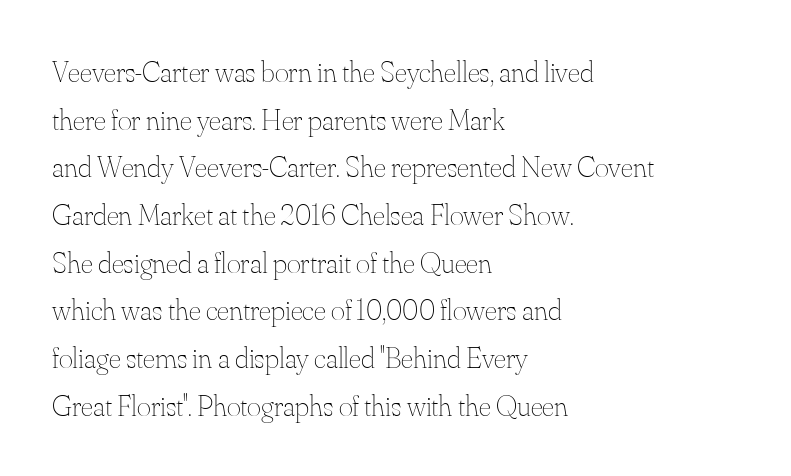
Q: Is the text bold? A: No.
Q: Is the text italic (slanted)? A: No, it is upright.
Q: Is the text underlined? A: No.
Q: How is the paragraph aligned? A: Left-aligned.
Q: Is the spacing between letters normal or unusually wide? A: Normal.
Q: Is the spacing between lines tight, normal or loose? A: Normal.
Q: Width (condensed, normal, or wide)? A: Normal.
Q: Stroke contrast? A: Medium.
Q: x-height? A: Small.
Q: Monospaced? A: No.
